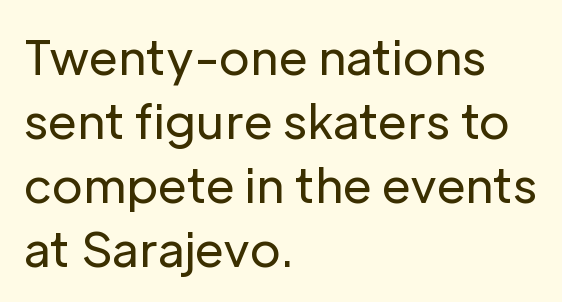
{"serif": "no", "italic": "no", "bold": "no", "weight": "regular", "width": "normal", "stroke_contrast": "low", "x_height": "medium", "monospaced": "no", "underline": "no", "align": "left", "line_spacing": "normal", "line_spacing_ratio": 1.36, "letter_spacing": "normal", "letter_spacing_em": 0.0, "glyph_px": 47}
